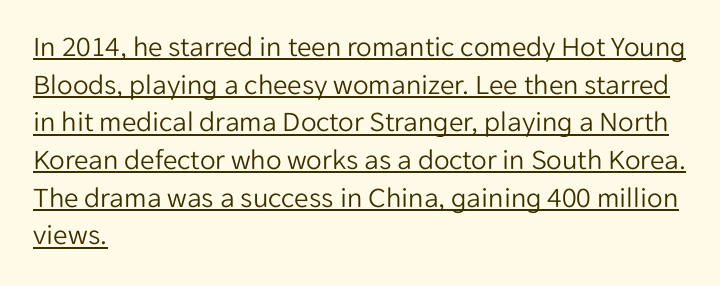
{"serif": "no", "italic": "no", "bold": "no", "weight": "light", "width": "normal", "stroke_contrast": "low", "x_height": "medium", "monospaced": "no", "underline": "yes", "align": "left", "line_spacing": "normal", "line_spacing_ratio": 1.3, "letter_spacing": "normal", "letter_spacing_em": 0.0, "glyph_px": 29}
